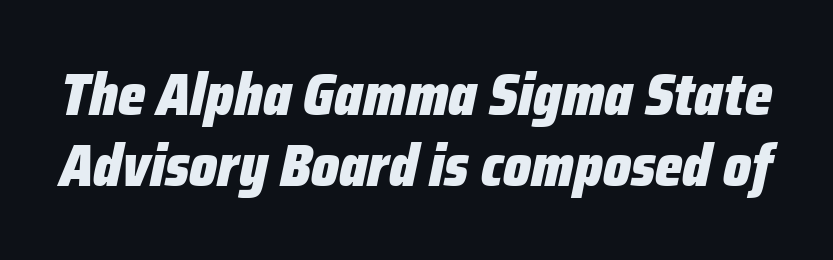
Slant detected: the letters are inclined. Honestly, there is no underline to notice here at all. Chunky letters — that's bold for sure. Spacing verdict: proportional, widths tailored to each character. Spacing between characters is what you'd get straight out of the box.
